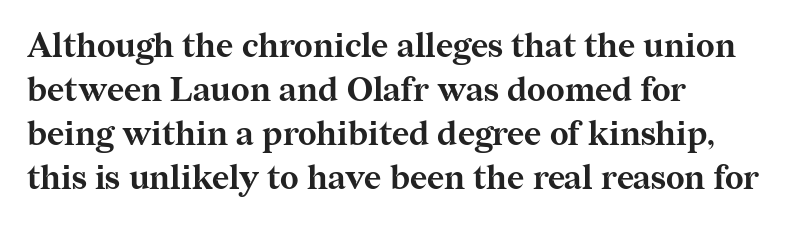
This rendering features lettering with no underline. This sample is left-justified, so line endings fall wherever the words run out. Varying glyph widths throughout — classic text-font behaviour. Italic? Not at all — the glyphs are vertical. The gaps between neighbouring characters are ordinary and unremarkable.
